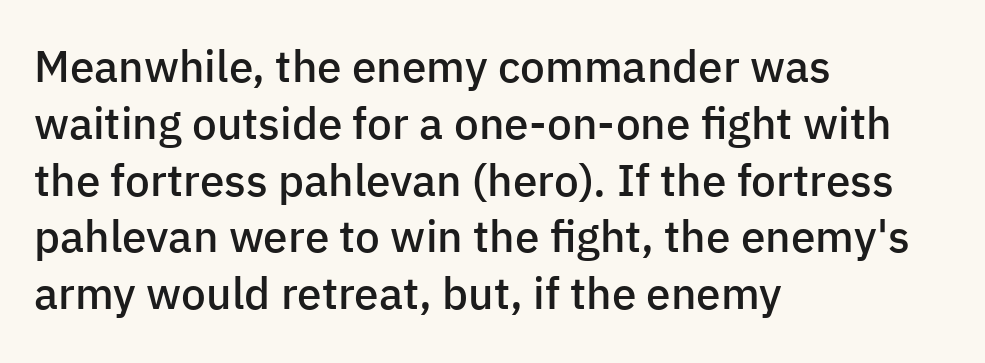
Q: Is the text bold? A: Semi-bold.
Q: Is the text italic (slanted)? A: No, it is upright.
Q: Is the typeface a serif or a sans-serif typeface? A: Sans-serif.
Q: Is the text underlined? A: No.
Q: How is the paragraph aligned? A: Left-aligned.
Q: Is the spacing between letters normal or unusually wide? A: Normal.
Q: Is the spacing between lines tight, normal or loose? A: Normal.
Q: Width (condensed, normal, or wide)? A: Normal.
Q: Stroke contrast? A: Low.
Q: x-height? A: Medium.
Q: Monospaced? A: No.
